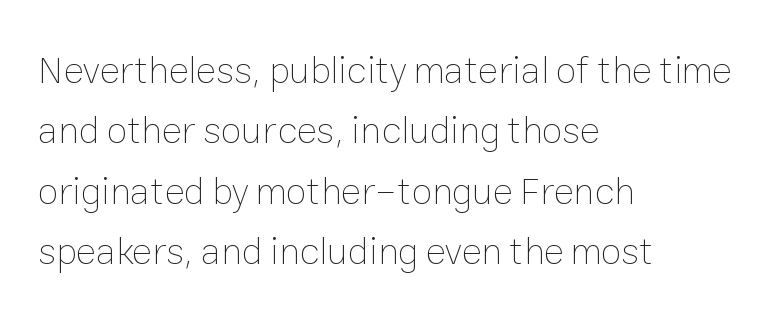
The image shows 38 px thin type, upright; set left-aligned, normal line spacing (1.59x), normal letter spacing, not underlined; low stroke contrast and a medium x-height.
